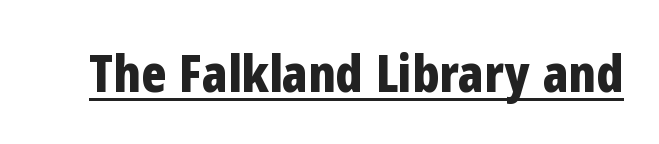
The image shows 52 px bold, condensed sans-serif type, upright; set normal letter spacing, underlined; low stroke contrast and a medium x-height.
